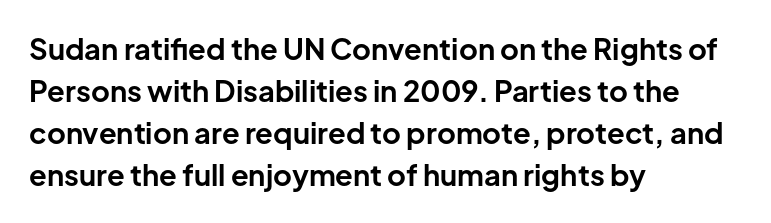
{"serif": "no", "italic": "no", "bold": "yes", "weight": "bold", "width": "normal", "stroke_contrast": "low", "x_height": "medium", "monospaced": "no", "underline": "no", "align": "left", "line_spacing": "normal", "line_spacing_ratio": 1.45, "letter_spacing": "normal", "letter_spacing_em": 0.0, "glyph_px": 29}
